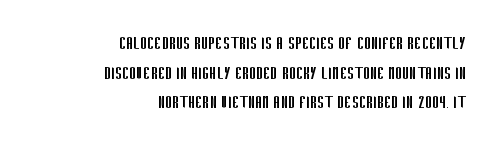
The image shows 21 px text type, upright; set right-aligned, normal line spacing (1.41x), normal letter spacing, not underlined.
